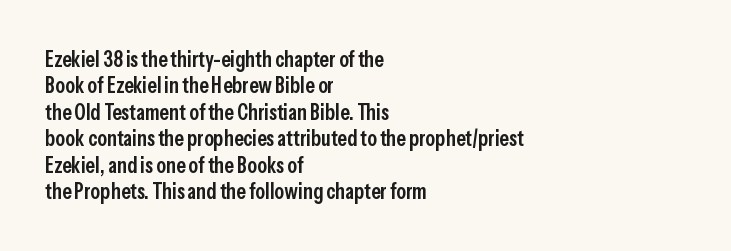
The image shows 22 px text type, upright; set left-aligned, line spacing 1.2x, normal letter spacing, not underlined.
